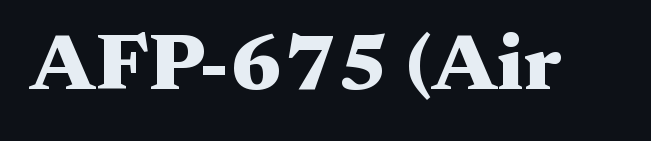
The image shows 80 px heavy, wide serif type, upright; set normal letter spacing, not underlined; medium stroke contrast and a medium x-height.
